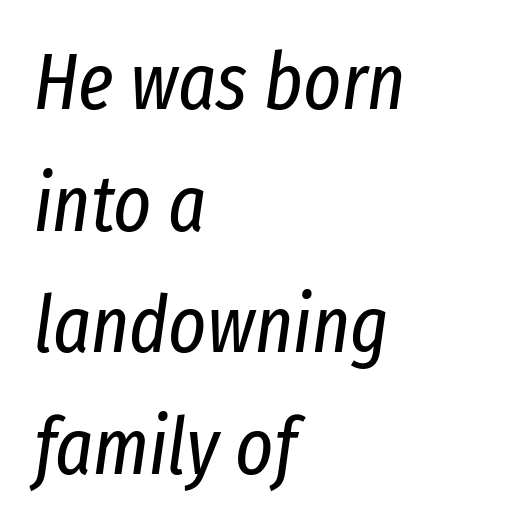
Looking at the ascenders, they clearly lean. Stems here are at most as thick as an everyday book face. Do the characters align in a grid? No, the font is proportional. There is no visible air inserted between adjacent glyphs. The rendering anchors every line to the left-hand side.
